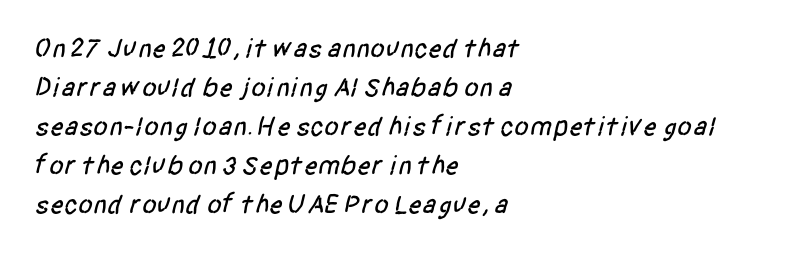
Short note: letters normally spaced. Baseline-to-baseline distance is the conventional proportion of letter height. Short and long lines alike share a common starting point at left. A clean baseline with only descenders dipping below it.
